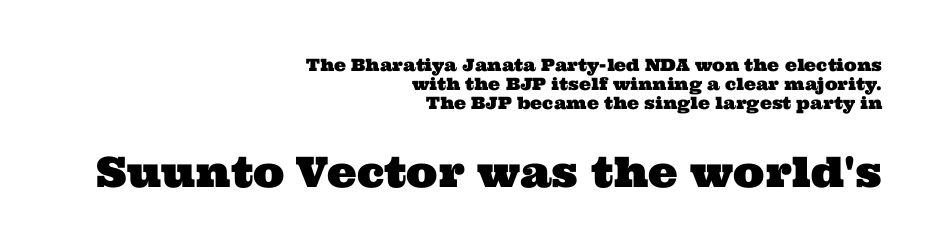
No word sits above an underline. A typesetter would call this leading minimal, almost set solid. The gaps between neighbouring characters are ordinary and unremarkable. Unlike a clean sans, this face finishes its strokes with serifs. Top chunk: small. Bottom chunk: large. These lines stack with their right ends in a neat column.
